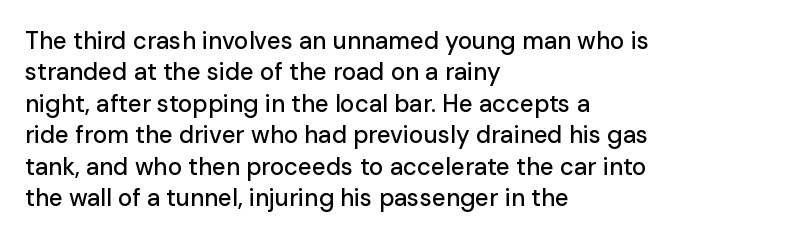
The image shows 24 px text type, upright; set left-aligned, normal line spacing (1.31x), normal letter spacing, not underlined.
